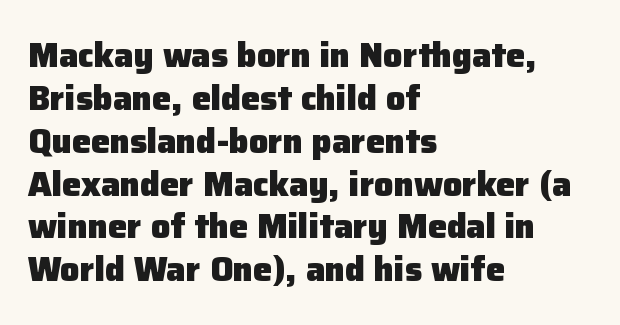
Q: Is the text bold? A: Yes.
Q: Is the text italic (slanted)? A: No, it is upright.
Q: Is the typeface a serif or a sans-serif typeface? A: Sans-serif.
Q: Is the text underlined? A: No.
Q: How is the paragraph aligned? A: Left-aligned.
Q: Is the spacing between letters normal or unusually wide? A: Normal.
Q: Is the spacing between lines tight, normal or loose? A: Normal.
Q: Width (condensed, normal, or wide)? A: Normal.
Q: Stroke contrast? A: Low.
Q: x-height? A: Medium.
Q: Monospaced? A: No.
